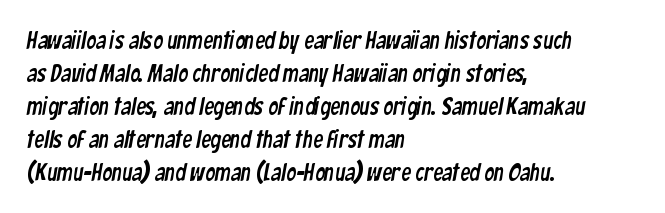
{"underline": "no", "align": "left", "line_spacing": "normal", "line_spacing_ratio": 1.37, "letter_spacing": "normal", "letter_spacing_em": 0.0, "glyph_px": 24}
